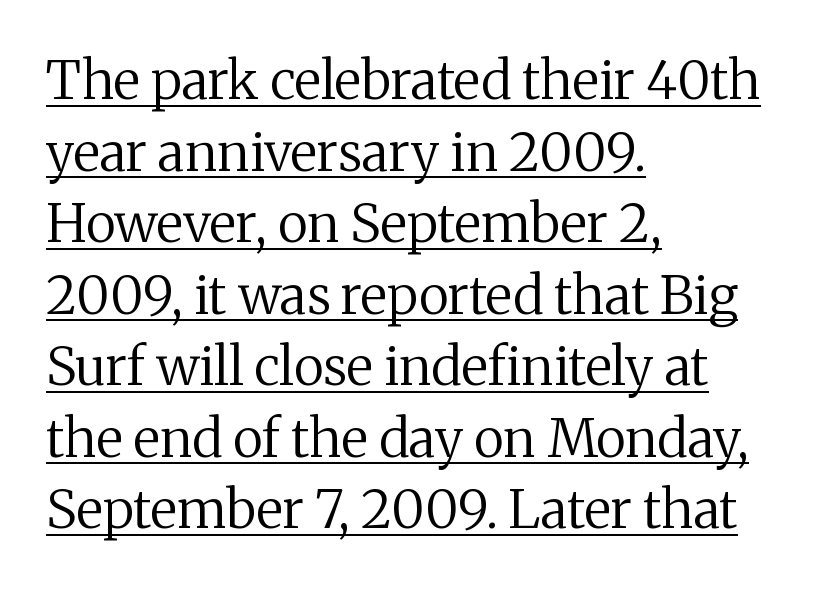
The image shows 53 px regular-weight serif type, upright; set left-aligned, normal line spacing (1.35x), normal letter spacing, underlined; medium stroke contrast and a medium x-height.
